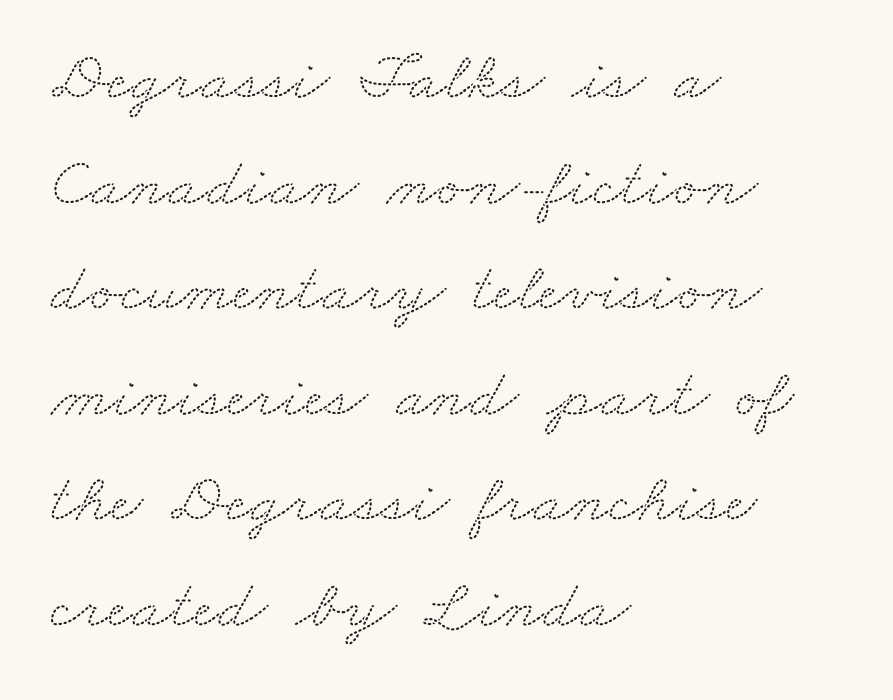
The image shows 69 px wide serif type; set left-aligned, normal line spacing (1.53x), normal letter spacing, not underlined; medium stroke contrast and a small x-height.
